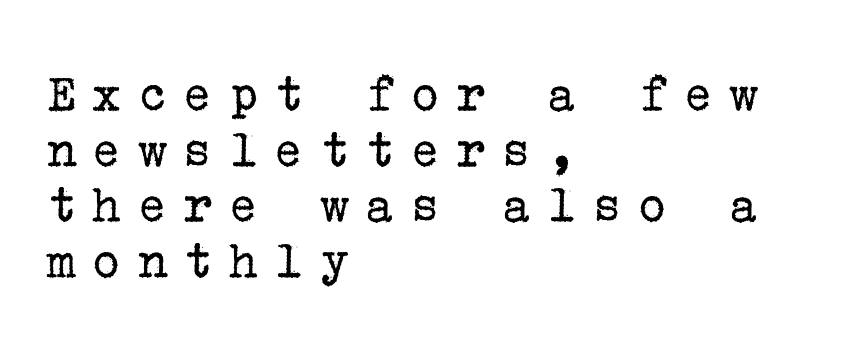
Q: Is the text bold? A: No.
Q: Is the text italic (slanted)? A: No, it is upright.
Q: Is the typeface a serif or a sans-serif typeface? A: Serif.
Q: Is the text underlined? A: No.
Q: How is the paragraph aligned? A: Left-aligned.
Q: Is the spacing between letters normal or unusually wide? A: Unusually wide.
Q: Is the spacing between lines tight, normal or loose? A: Tight.
Q: Width (condensed, normal, or wide)? A: Normal.
Q: Stroke contrast? A: Low.
Q: x-height? A: Medium.
